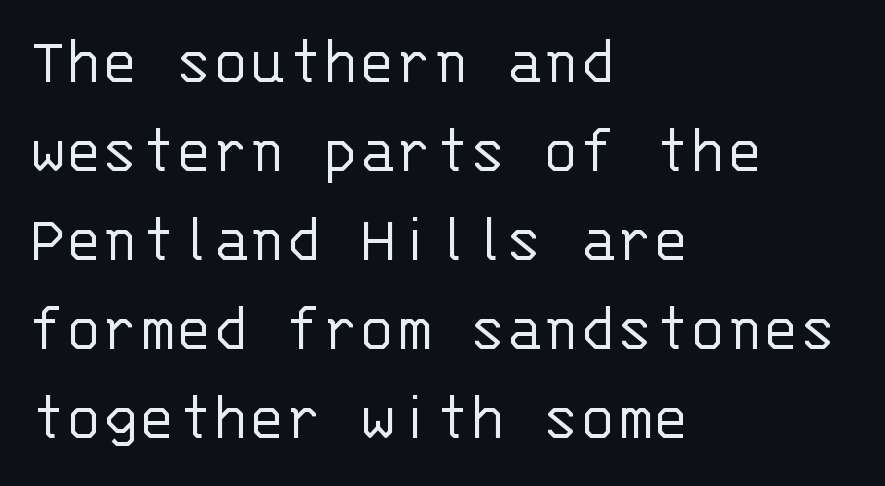
{"serif": "no", "italic": "no", "bold": "no", "weight": "light", "width": "normal", "stroke_contrast": "low", "x_height": "large", "monospaced": "yes", "underline": "no", "align": "left", "line_spacing": "normal", "line_spacing_ratio": 1.31, "letter_spacing": "normal", "letter_spacing_em": 0.0, "glyph_px": 68}
